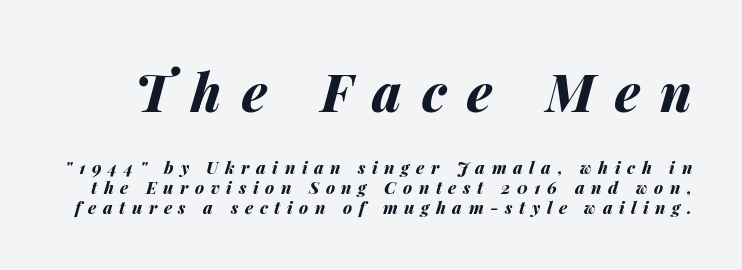
{"italic": "yes", "lean": "right", "slant_degrees": 14, "bold": "yes", "weight": "bold", "width": "normal", "stroke_contrast": "medium", "x_height": "medium", "monospaced": "no", "underline": "no", "line_spacing_ratio": 1.18, "letter_spacing": "wide", "letter_spacing_em": 0.39, "larger_block": "first", "size_ratio": 3.06, "glyph_px": 52}
